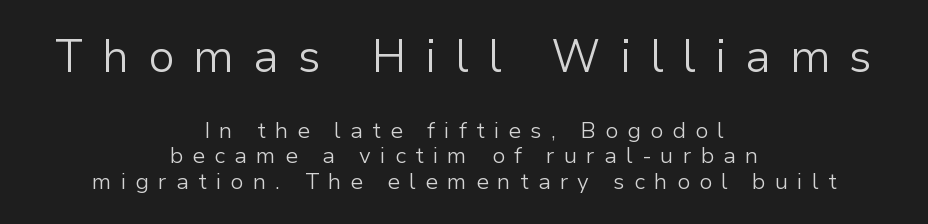
The image shows 45 px light sans-serif type, upright; set centered, line spacing 1.17x, unusually wide letter spacing (+0.42 em), not underlined; the first (top) block is 2.05x larger; low stroke contrast and a medium x-height.
